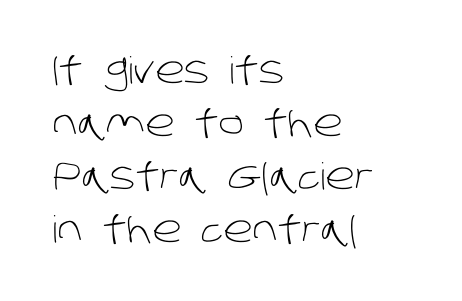
The image shows 37 px light sans-serif type; set left-aligned, normal line spacing (1.43x), normal letter spacing, not underlined; low stroke contrast and a large x-height.
